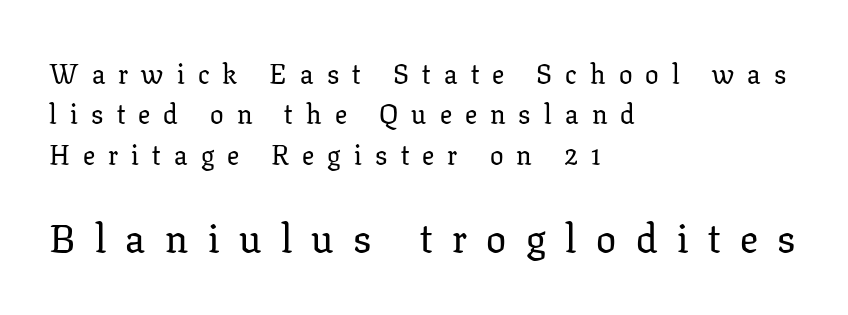
Q: Is the text italic (slanted)? A: No, it is upright.
Q: Is the typeface a serif or a sans-serif typeface? A: Serif.
Q: Is the text underlined? A: No.
Q: How is the paragraph aligned? A: Left-aligned.
Q: Is the spacing between letters normal or unusually wide? A: Unusually wide.
Q: Is the spacing between lines tight, normal or loose? A: Normal.
Q: Which block of text is set in a larger size, the first (top) or the second (bottom)? A: The second (bottom) one.
Q: Width (condensed, normal, or wide)? A: Normal.
Q: Stroke contrast? A: Low.
Q: x-height? A: Medium.
Q: Monospaced? A: No.
